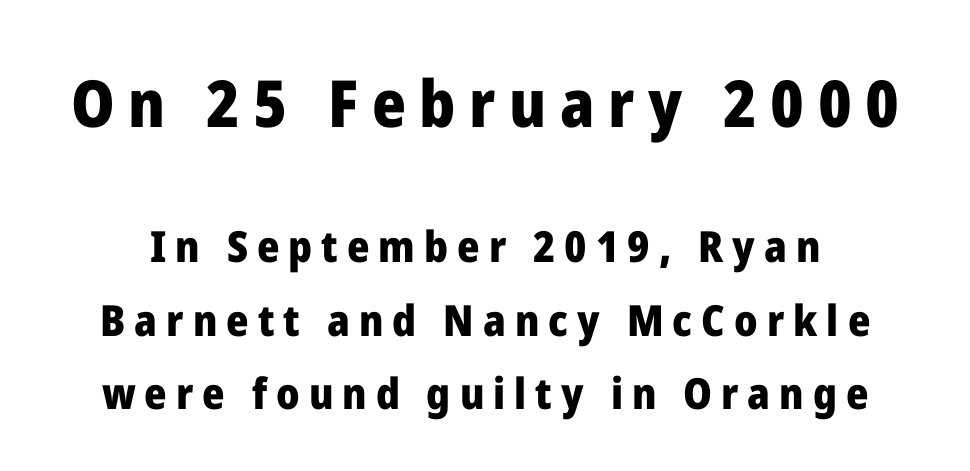
Descenders hang freely into open space. Stroke thickness is high; the sample reads as a true bold. Every stem runs plumb, perpendicular to the baseline. Font category for this specimen: sans-serif. This sample uses expanded letter spacing, leaving extra air between glyphs. You could not count columns in this text — the font is proportionally spaced.
